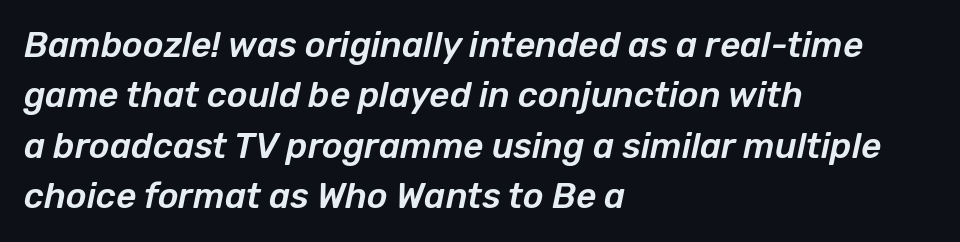
Q: Is the text italic (slanted)? A: Yes, it leans right by about 12 degrees.
Q: Is the text underlined? A: No.
Q: How is the paragraph aligned? A: Left-aligned.
Q: Is the spacing between letters normal or unusually wide? A: Normal.
Q: Is the spacing between lines tight, normal or loose? A: Normal.
Q: Width (condensed, normal, or wide)? A: Normal.
Q: Stroke contrast? A: Low.
Q: x-height? A: Medium.
Q: Monospaced? A: No.
